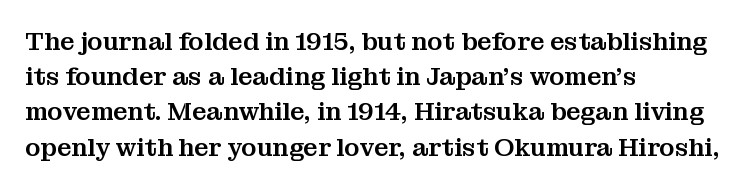
{"italic": "no", "underline": "no", "align": "left", "line_spacing": "normal", "line_spacing_ratio": 1.41, "letter_spacing": "normal", "letter_spacing_em": 0.0, "glyph_px": 25}
